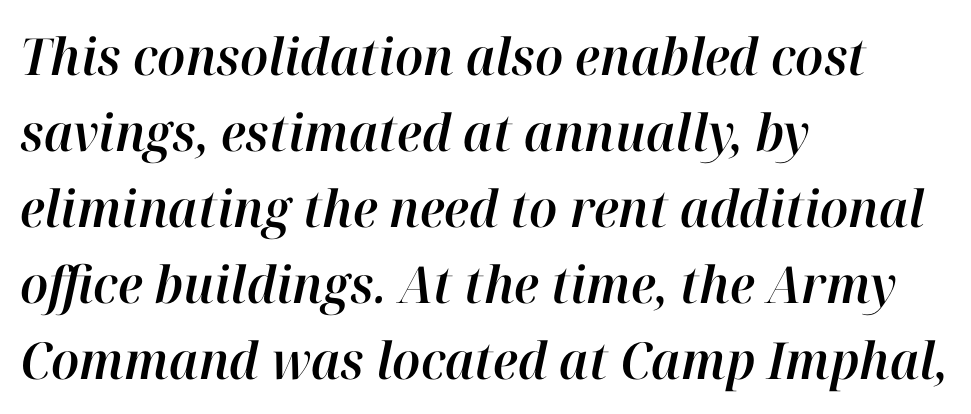
The image shows 51 px text type, italic (leaning right); set left-aligned, normal line spacing (1.49x), normal letter spacing, not underlined; high stroke contrast and a medium x-height.
